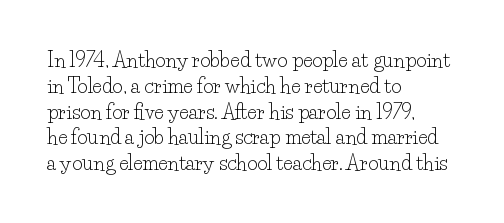
Interline gaps are of average width in this sample. Style check: upright. Tracking here is standard; glyphs follow each other at the usual distance. Stroke mass is kept to a normal reading level or below. Beneath every word, the page is bare. Leftover space on each line is placed entirely after the last word.
